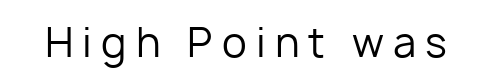
Q: Is the text bold? A: No.
Q: Is the text italic (slanted)? A: No, it is upright.
Q: Is the typeface a serif or a sans-serif typeface? A: Sans-serif.
Q: Is the text underlined? A: No.
Q: Is the spacing between letters normal or unusually wide? A: Unusually wide.
Q: Width (condensed, normal, or wide)? A: Normal.
Q: Stroke contrast? A: Low.
Q: x-height? A: Medium.
Q: Monospaced? A: No.
